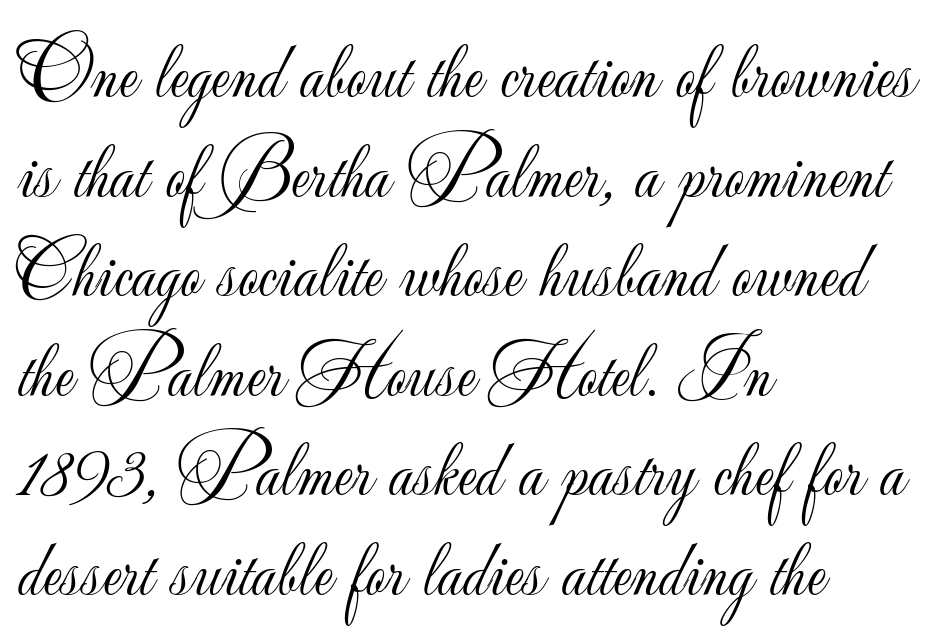
The image shows 79 px light sans-serif type; set left-aligned, normal line spacing (1.26x), normal letter spacing, not underlined; low stroke contrast and a small x-height.
